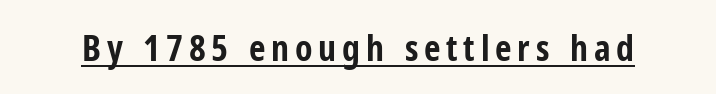
Q: Is the text bold? A: Yes.
Q: Is the text italic (slanted)? A: No, it is upright.
Q: Is the typeface a serif or a sans-serif typeface? A: Sans-serif.
Q: Is the text underlined? A: Yes.
Q: Width (condensed, normal, or wide)? A: Condensed.
Q: Stroke contrast? A: Low.
Q: x-height? A: Medium.
Q: Monospaced? A: No.
